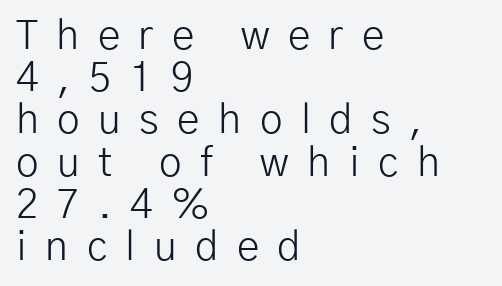
The image shows 41 px light sans-serif type, upright; set left-aligned, tight line spacing (1.03x), unusually wide letter spacing (+0.45 em), not underlined; low stroke contrast and a medium x-height.
